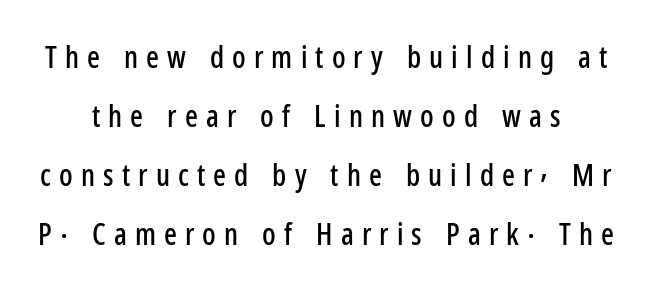
The rendering shows plain stroke endings on the letterforms — a sans-serif design. The face used here is rendered with a markedly widened letterfit. Character widths vary here, with narrow letters taking less room than wide ones. Airy leading. Descenders hang freely into open space.
